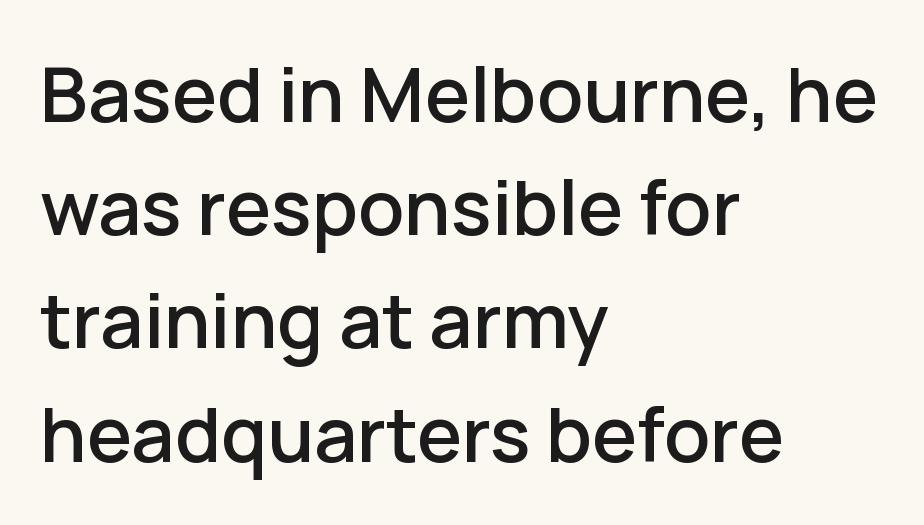
{"serif": "no", "italic": "no", "width": "normal", "stroke_contrast": "low", "x_height": "medium", "monospaced": "no", "underline": "no", "align": "left", "line_spacing": "normal", "line_spacing_ratio": 1.49, "letter_spacing": "normal", "letter_spacing_em": 0.0, "glyph_px": 76}
